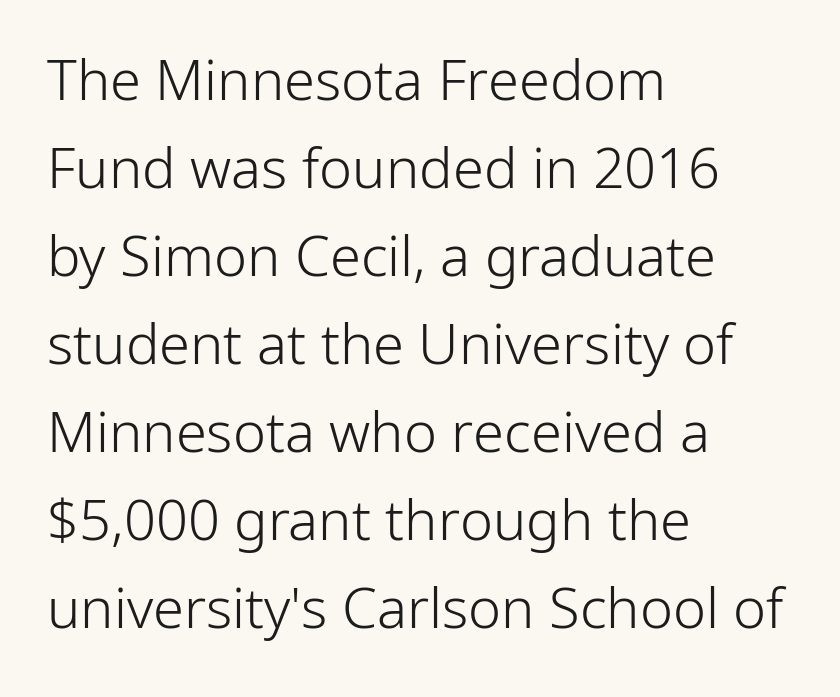
The image shows 56 px light sans-serif type, upright; set left-aligned, normal line spacing (1.57x), normal letter spacing, not underlined; low stroke contrast and a medium x-height.
